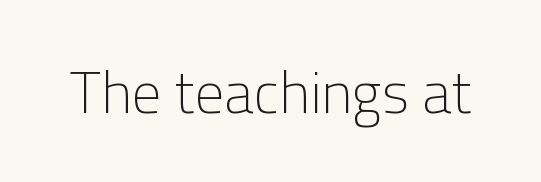
{"serif": "no", "italic": "no", "bold": "no", "weight": "light", "width": "normal", "stroke_contrast": "low", "x_height": "medium", "monospaced": "no", "underline": "no", "letter_spacing": "normal", "letter_spacing_em": 0.0, "glyph_px": 59}
